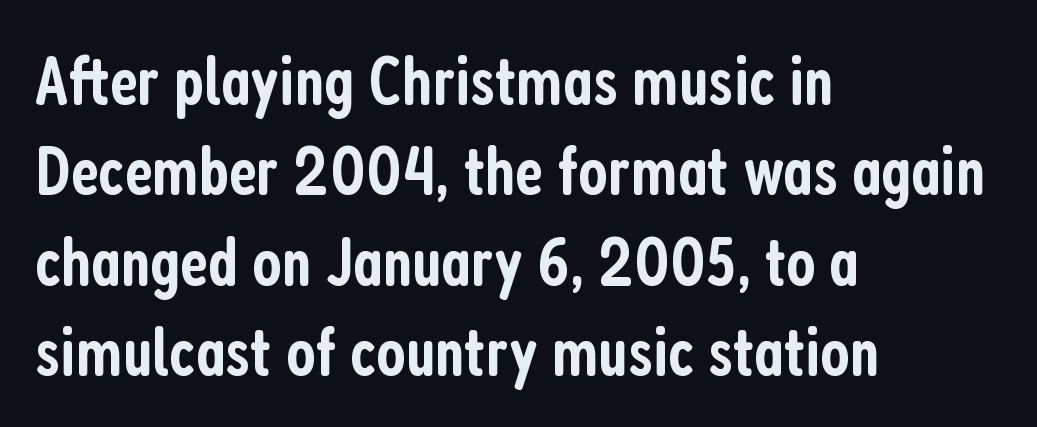
Ordinary non-slanted type is in use. The typesetter chose a ragged-right arrangement here. Character widths vary here, with narrow letters taking less room than wide ones. Lines of text with bare space underneath. This block has exactly the height ordinary leading produces. The gaps between neighbouring characters are ordinary and unremarkable.
